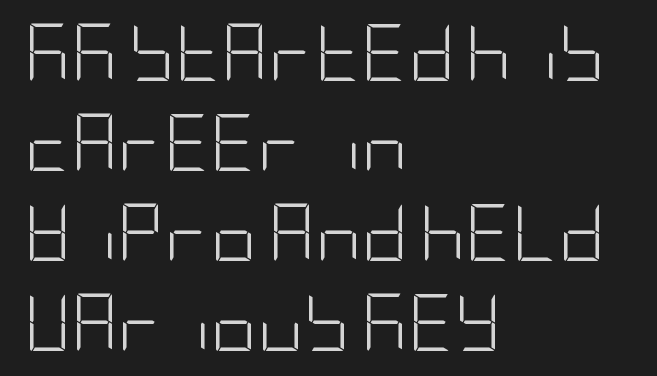
Q: Is the text bold? A: No.
Q: Is the text italic (slanted)? A: No, it is upright.
Q: Is the typeface a serif or a sans-serif typeface? A: Sans-serif.
Q: Is the text underlined? A: No.
Q: How is the paragraph aligned? A: Left-aligned.
Q: Is the spacing between letters normal or unusually wide? A: Normal.
Q: Is the spacing between lines tight, normal or loose? A: Normal.
Q: Width (condensed, normal, or wide)? A: Condensed.
Q: Stroke contrast? A: Low.
Q: x-height? A: Large.
